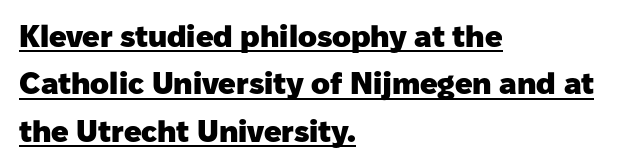
The rendering uses the underline text-decoration. Standard letterfit; no display-style spreading of the glyphs. These lines are rendered in a variable-pitch font. Weight: bold. The typesetter chose a ragged-right arrangement here.
